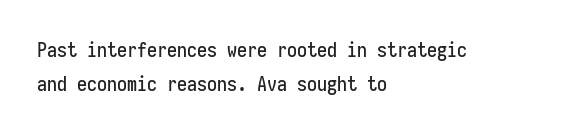
Q: Is the text italic (slanted)? A: No, it is upright.
Q: Is the text underlined? A: No.
Q: How is the paragraph aligned? A: Left-aligned.
Q: Is the spacing between letters normal or unusually wide? A: Normal.
